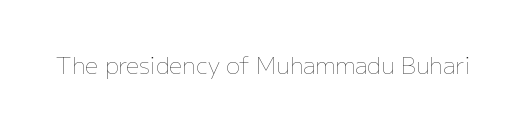
Q: Is the text bold? A: No.
Q: Is the text italic (slanted)? A: No, it is upright.
Q: Is the text underlined? A: No.
Q: Is the spacing between letters normal or unusually wide? A: Normal.
